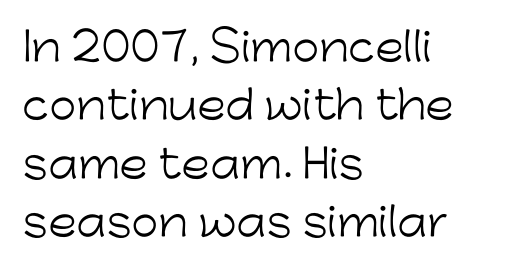
Characters remain perfectly vertical along every line. Classification — sans serif. These lines stack with their left ends in a neat column. A clean baseline with only descenders dipping below it. No extra ink here — the face is not bold. Do the characters align in a grid? No, the font is proportional.
